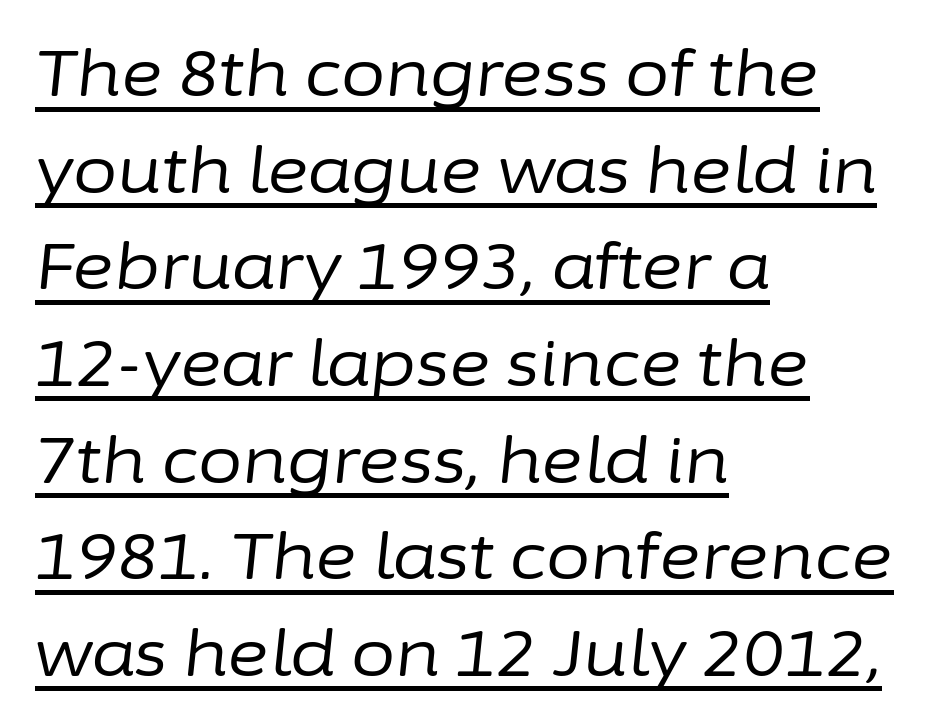
Nobody touched the tracking dial on this one. Characters are canted at an angle relative to the baseline's perpendicular. The letters advance in unequal steps, a hallmark of proportional type. Vertically, the passage feels balanced, rows spaced as you'd expect. A typographer would call this underscored text. The typeface has the unassuming heft of standard copy or less.
